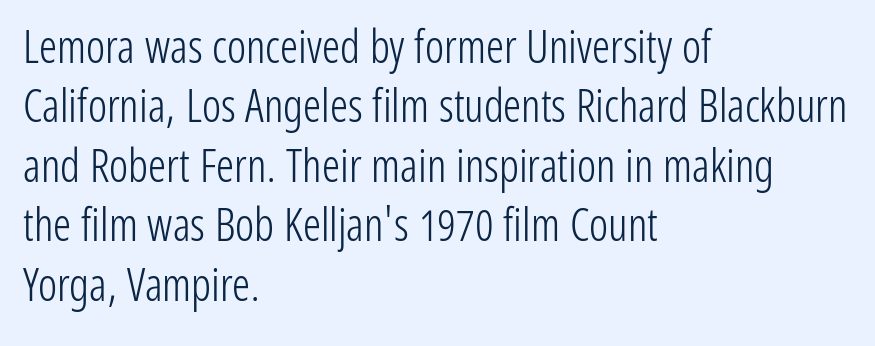
No extra tracking has been applied to these lines. The letters advance in unequal steps, a hallmark of proportional type. Counters stay open thanks to moderate or lighter strokes. When letters stand straight like this, we call the style roman or upright.
